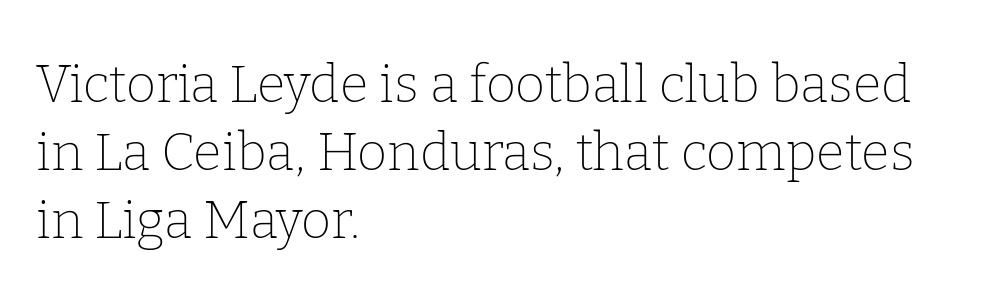
Vertical stems look standard width or narrower in stroke. Casual observation: everything's shoved over to the left. Interline gaps are of average width in this sample. Ordinary non-slanted type is in use. The rendering uses natural spacing where letterforms have individual widths.
